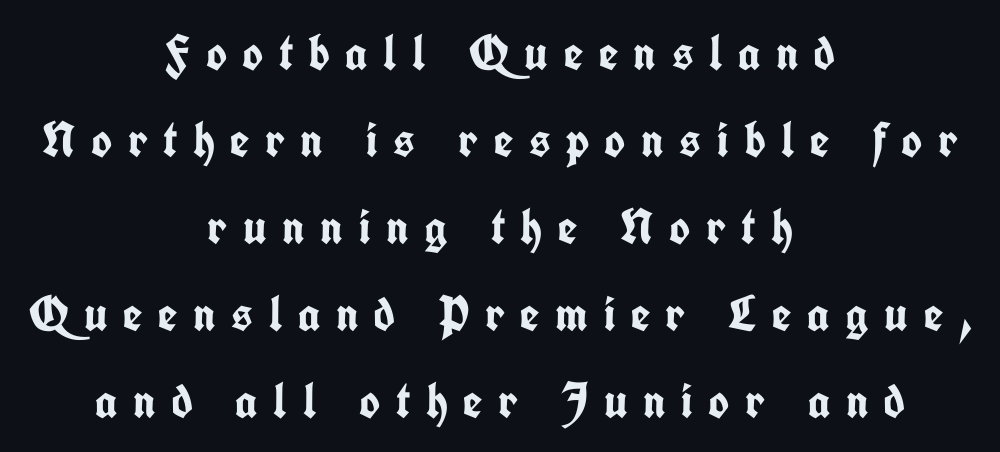
The image shows 50 px semibold, condensed sans-serif type, upright; set centered, line spacing 1.74x, unusually wide letter spacing (+0.31 em), not underlined; low stroke contrast and a medium x-height.
